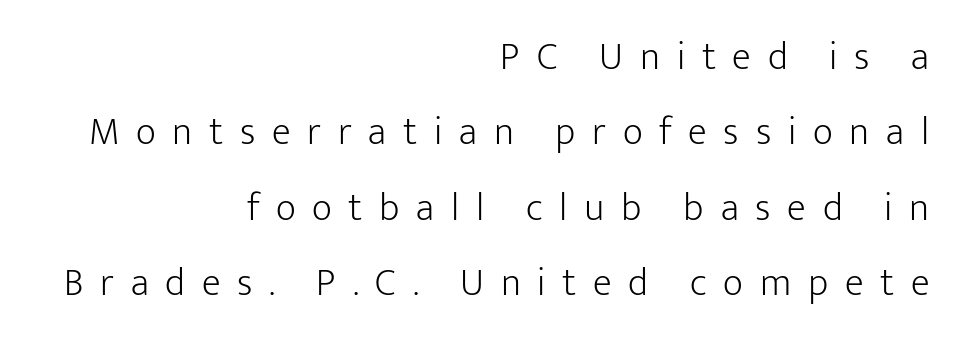
These lines are rendered in a variable-pitch font. Unlike a traditional serif, this face leaves its strokes unadorned. The words here are not underlined. The block of text is sparse from top to bottom, with ample space between rows. There is plenty of visible air inserted between adjacent glyphs.
